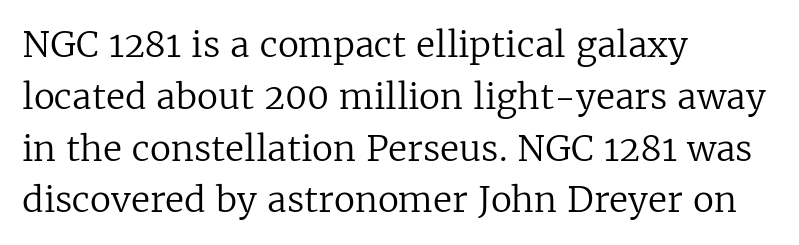
{"serif": "yes", "italic": "no", "bold": "no", "weight": "regular", "width": "normal", "stroke_contrast": "low", "x_height": "medium", "monospaced": "no", "underline": "no", "align": "left", "line_spacing": "normal", "line_spacing_ratio": 1.48, "letter_spacing": "normal", "letter_spacing_em": 0.0, "glyph_px": 35}
